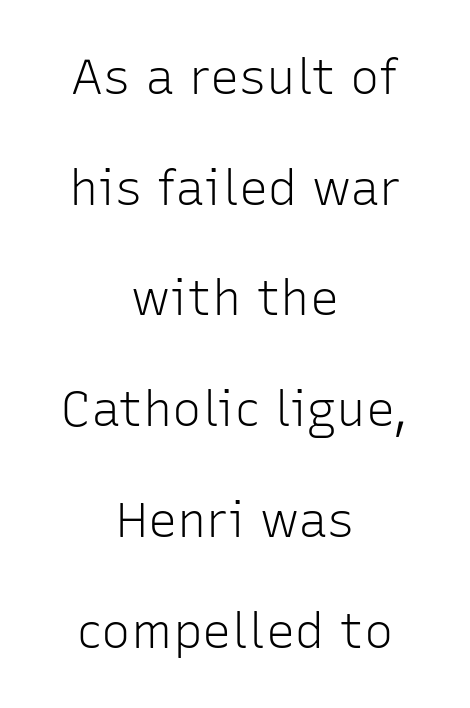
{"serif": "no", "italic": "no", "bold": "no", "weight": "light", "width": "normal", "stroke_contrast": "low", "x_height": "medium", "monospaced": "no", "underline": "no", "align": "center", "line_spacing": "loose", "line_spacing_ratio": 2.26, "letter_spacing": "normal", "letter_spacing_em": 0.0, "glyph_px": 49}
